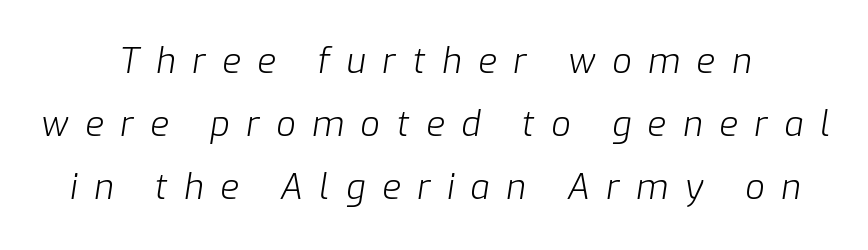
The image shows 34 px light type, italic (leaning right); set centered, line spacing 1.86x, unusually wide letter spacing (+0.49 em), not underlined; low stroke contrast and a medium x-height.
